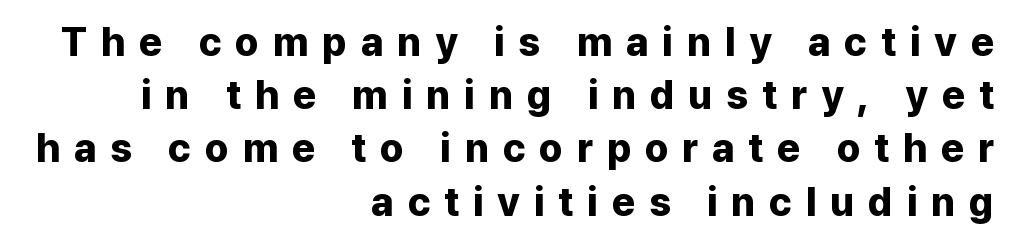
The rag falls on the left side of this text block. Tracking value appears strongly positive — letters spread wide. When letters stand straight like this, we call the style roman or upright. Each letter's strokes conclude bluntly, with no projecting serifs.
